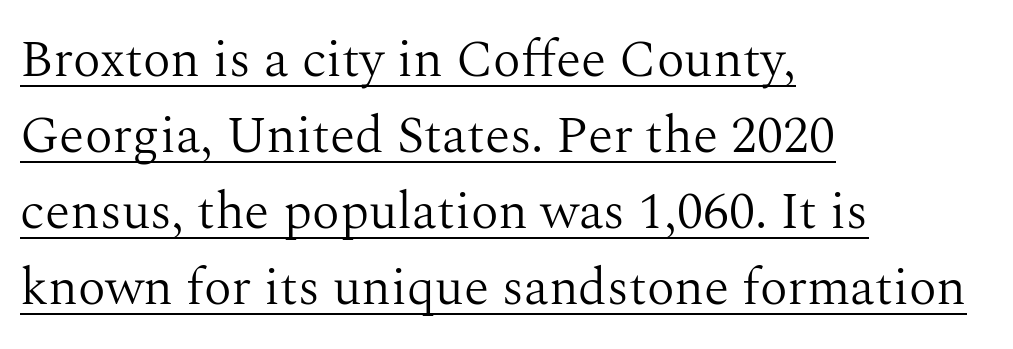
The rendering uses a moderate line-height, typical for paragraphs. This reads as an unemphasized weight, regular at the heaviest. There is no visible air inserted between adjacent glyphs. Does the lettering tilt? It doesn't — this is upright. One-word summary of the alignment: left.
